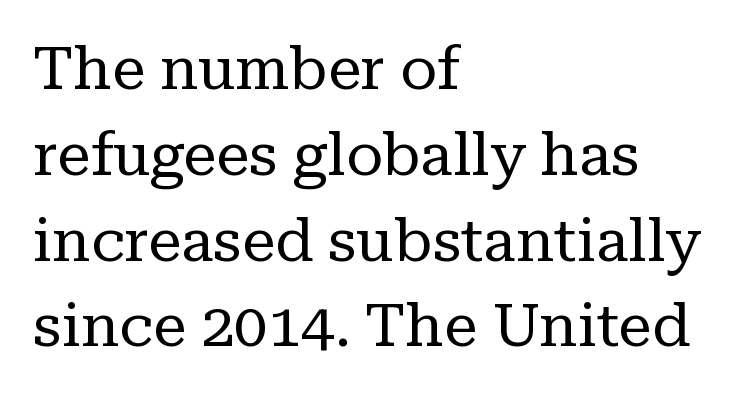
The image shows 60 px regular-weight serif type, upright; set left-aligned, normal line spacing (1.43x), normal letter spacing, not underlined; low stroke contrast and a medium x-height.
